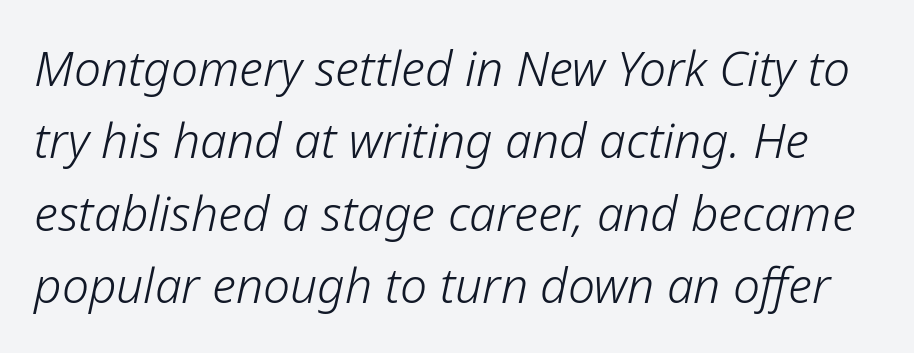
The image shows 48 px light type, italic (leaning right); set normal line spacing (1.51x), normal letter spacing, not underlined; low stroke contrast and a medium x-height.
